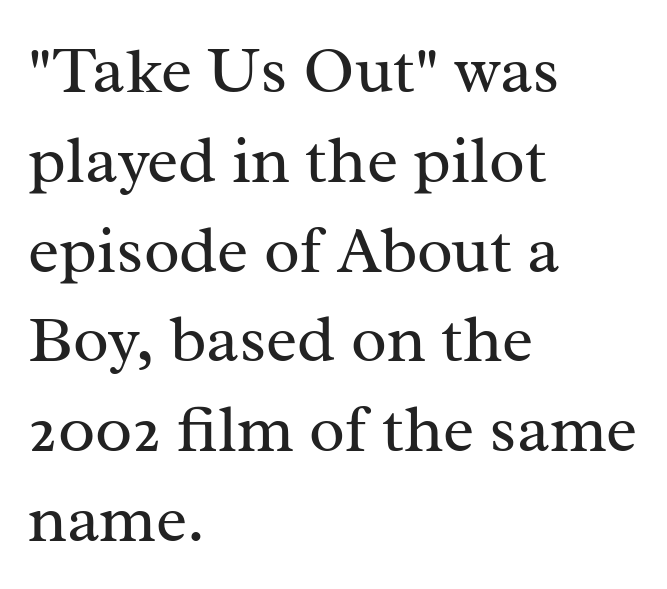
{"serif": "yes", "italic": "no", "bold": "no", "weight": "regular", "width": "normal", "stroke_contrast": "medium", "x_height": "medium", "monospaced": "no", "underline": "no", "align": "left", "line_spacing": "normal", "line_spacing_ratio": 1.36, "letter_spacing": "normal", "letter_spacing_em": 0.0, "glyph_px": 66}
